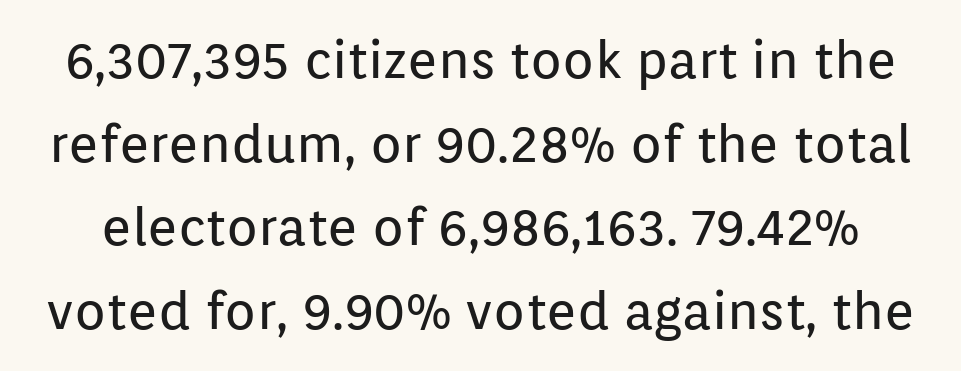
The image shows 52 px regular-weight sans-serif type, upright; set normal line spacing (1.61x), normal letter spacing, not underlined; low stroke contrast and a medium x-height.
